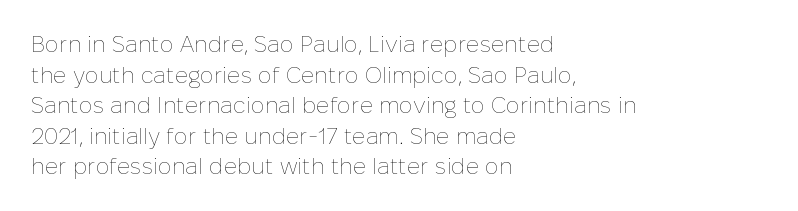
{"italic": "no", "bold": "no", "underline": "no", "align": "left", "line_spacing": "normal", "line_spacing_ratio": 1.33, "letter_spacing": "normal", "letter_spacing_em": 0.0, "glyph_px": 23}
